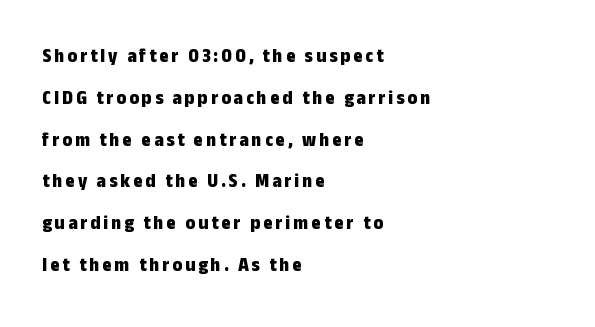
Q: Is the text bold? A: Yes.
Q: Is the text italic (slanted)? A: No, it is upright.
Q: Is the text underlined? A: No.
Q: How is the paragraph aligned? A: Left-aligned.
Q: Is the spacing between lines tight, normal or loose? A: Loose.
